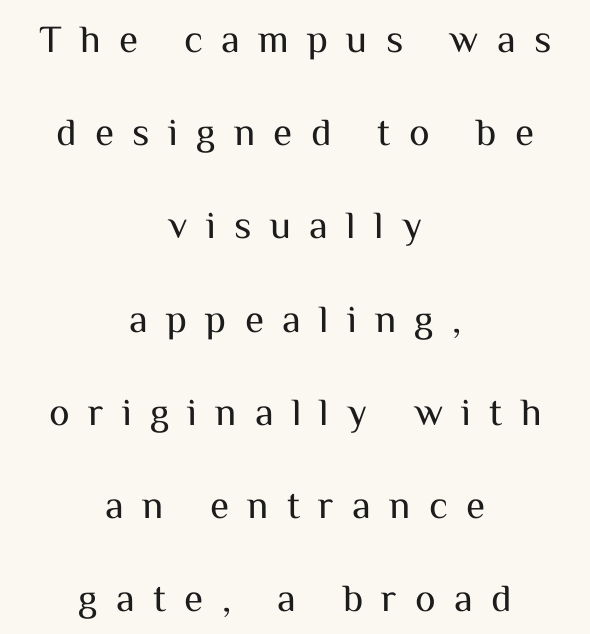
{"serif": "no", "italic": "no", "bold": "no", "weight": "regular", "width": "normal", "stroke_contrast": "medium", "x_height": "medium", "monospaced": "no", "underline": "no", "align": "center", "line_spacing": "loose", "line_spacing_ratio": 2.39, "letter_spacing": "wide", "letter_spacing_em": 0.47, "glyph_px": 39}
